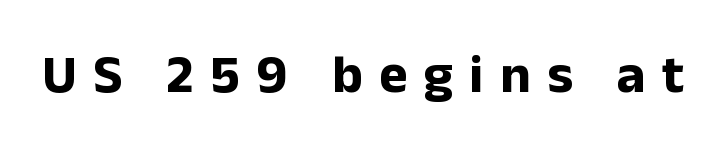
Q: Is the text bold? A: Yes.
Q: Is the text italic (slanted)? A: No, it is upright.
Q: Is the typeface a serif or a sans-serif typeface? A: Sans-serif.
Q: Is the text underlined? A: No.
Q: Is the spacing between letters normal or unusually wide? A: Unusually wide.
Q: Width (condensed, normal, or wide)? A: Normal.
Q: Stroke contrast? A: Low.
Q: x-height? A: Medium.
Q: Monospaced? A: No.
